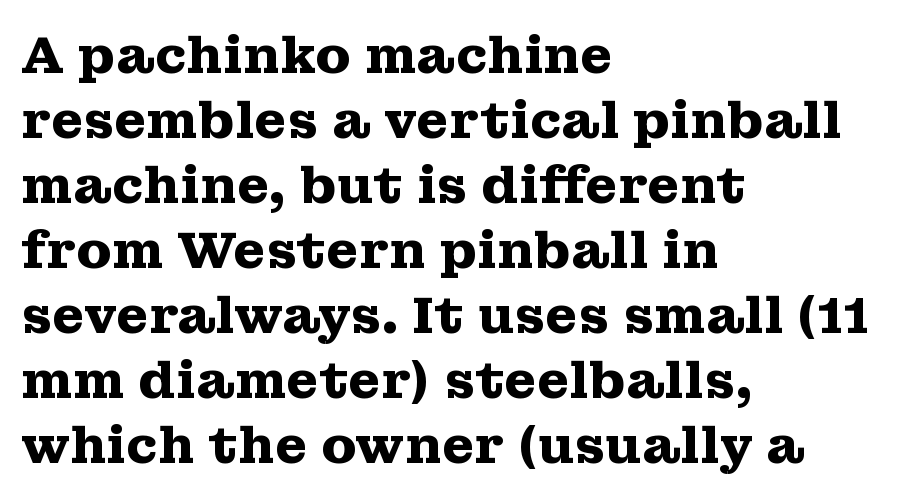
Emphasis by weight is at full strength: bold. These lines were composed using upright roman letters. This rendering features lettering with no underline. The designer left line spacing at the default.
